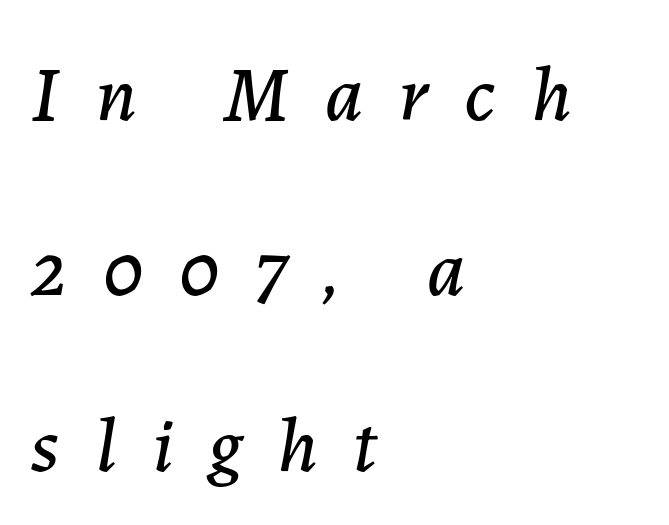
The block of text is sparse from top to bottom, with ample space between rows. Which margin do the lines hug? The left one — the right edge is uneven. The rendering uses natural spacing where letterforms have individual widths. Words appear elongated and porous because spacing is wide.
